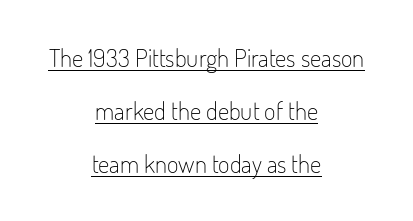
The image shows 25 px text type, upright; set centered, loose line spacing (2.13x), normal letter spacing, underlined.
